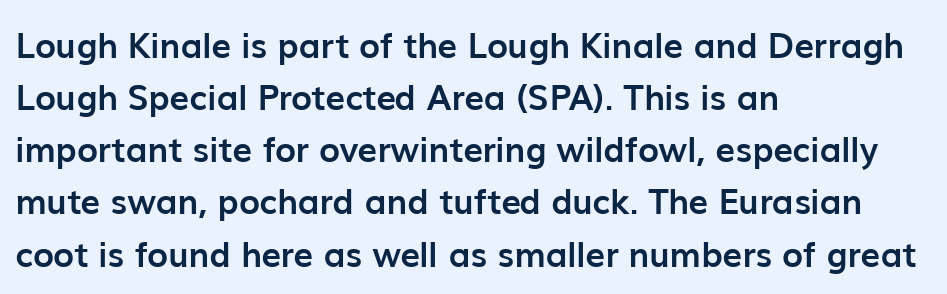
{"serif": "no", "italic": "no", "bold": "yes", "weight": "semibold", "width": "normal", "stroke_contrast": "low", "x_height": "medium", "monospaced": "no", "underline": "no", "align": "left", "line_spacing": "normal", "line_spacing_ratio": 1.49, "letter_spacing": "normal", "letter_spacing_em": 0.0, "glyph_px": 35}
